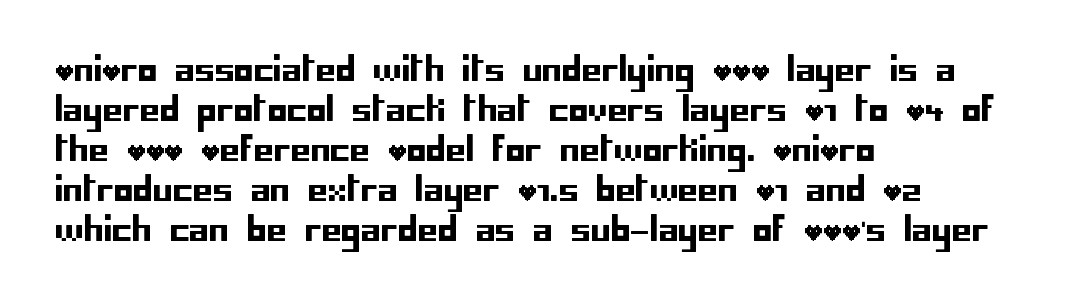
{"serif": "no", "italic": "no", "width": "normal", "stroke_contrast": "low", "x_height": "large", "underline": "no", "align": "left", "line_spacing": "normal", "line_spacing_ratio": 1.25, "letter_spacing": "normal", "letter_spacing_em": 0.0, "glyph_px": 32}
